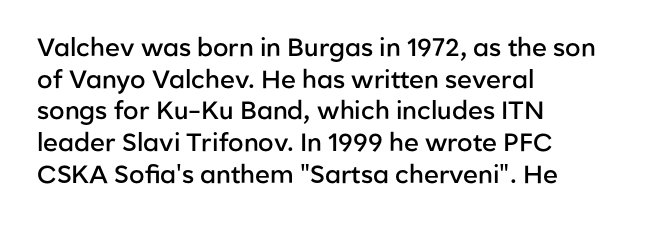
The image shows 25 px text type, upright; set left-aligned, normal line spacing (1.27x), normal letter spacing, not underlined.
